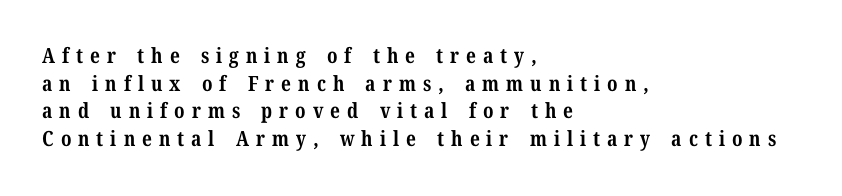
The image shows 21 px bold type, upright; set left-aligned, normal line spacing (1.32x), unusually wide letter spacing (+0.33 em), not underlined.
